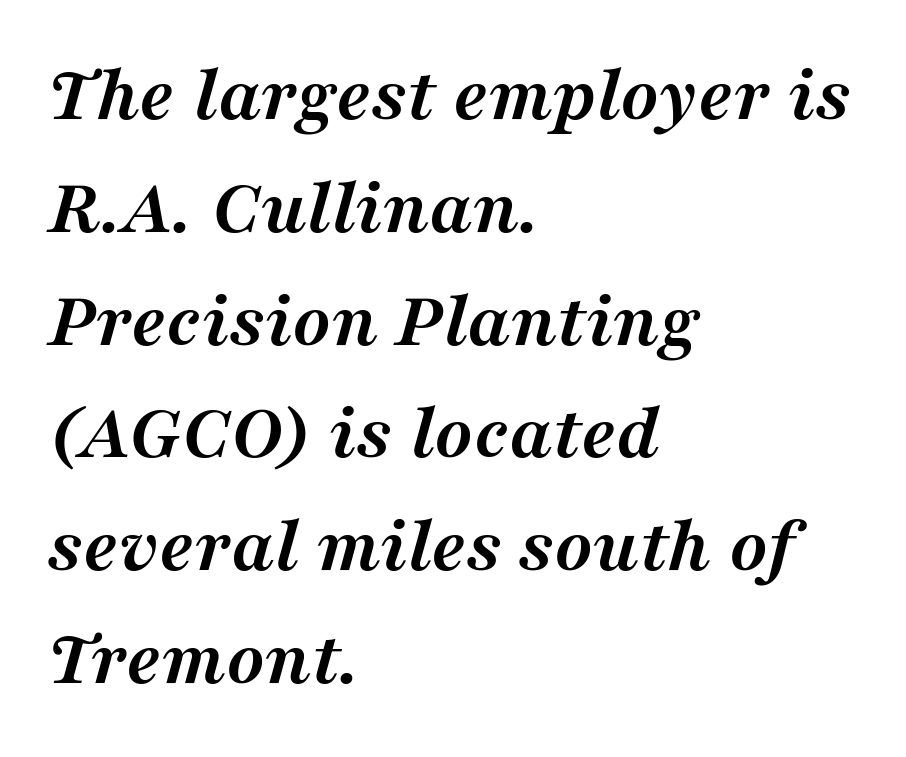
The image shows 80 px semibold serif type, italic (leaning right); set left-aligned, normal line spacing (1.41x), normal letter spacing, not underlined; medium stroke contrast and a medium x-height.
